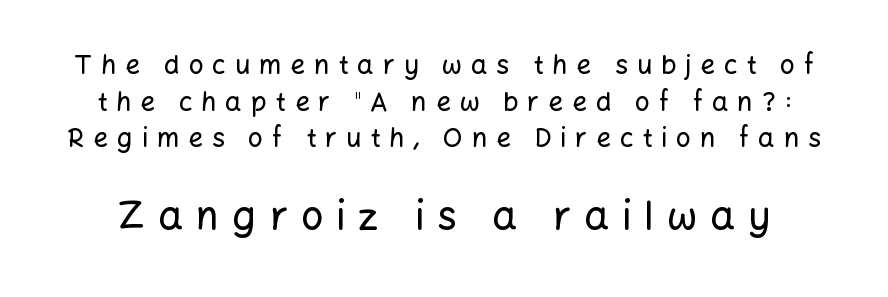
{"serif": "no", "italic": "no", "width": "normal", "stroke_contrast": "low", "x_height": "medium", "monospaced": "no", "underline": "no", "line_spacing": "normal", "line_spacing_ratio": 1.41, "letter_spacing": "wide", "letter_spacing_em": 0.34, "larger_block": "second", "size_ratio": 1.5, "glyph_px": 39}
